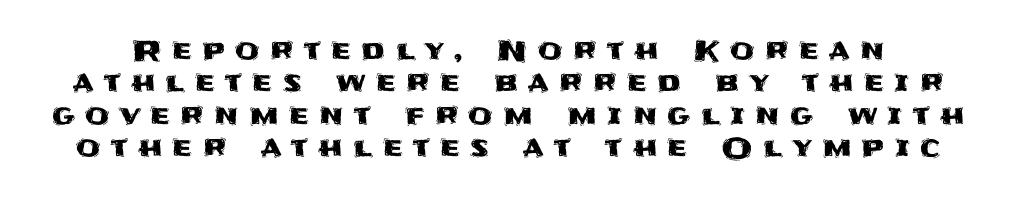
The image shows 28 px sans-serif type, upright; set line spacing 1.16x, unusually wide letter spacing (+0.37 em), not underlined; medium stroke contrast and a large x-height.
